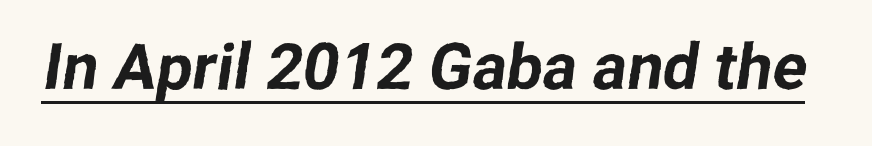
The image shows 64 px sans-serif type; set normal letter spacing, underlined; low stroke contrast and a medium x-height.
